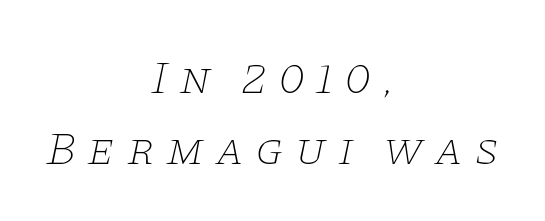
{"serif": "yes", "italic": "yes", "lean": "right", "slant_degrees": 11, "bold": "no", "weight": "thin", "width": "wide", "stroke_contrast": "low", "x_height": "large", "monospaced": "no", "underline": "no", "align": "center", "line_spacing": "normal", "line_spacing_ratio": 1.55, "letter_spacing": "wide", "letter_spacing_em": 0.24, "glyph_px": 46}
